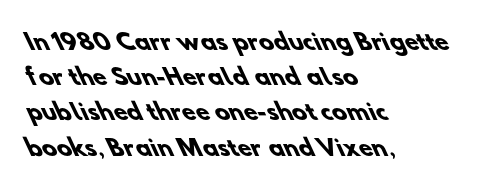
Q: Is the text bold? A: Yes.
Q: Is the text underlined? A: No.
Q: How is the paragraph aligned? A: Left-aligned.
Q: Is the spacing between letters normal or unusually wide? A: Normal.
Q: Is the spacing between lines tight, normal or loose? A: Normal.
